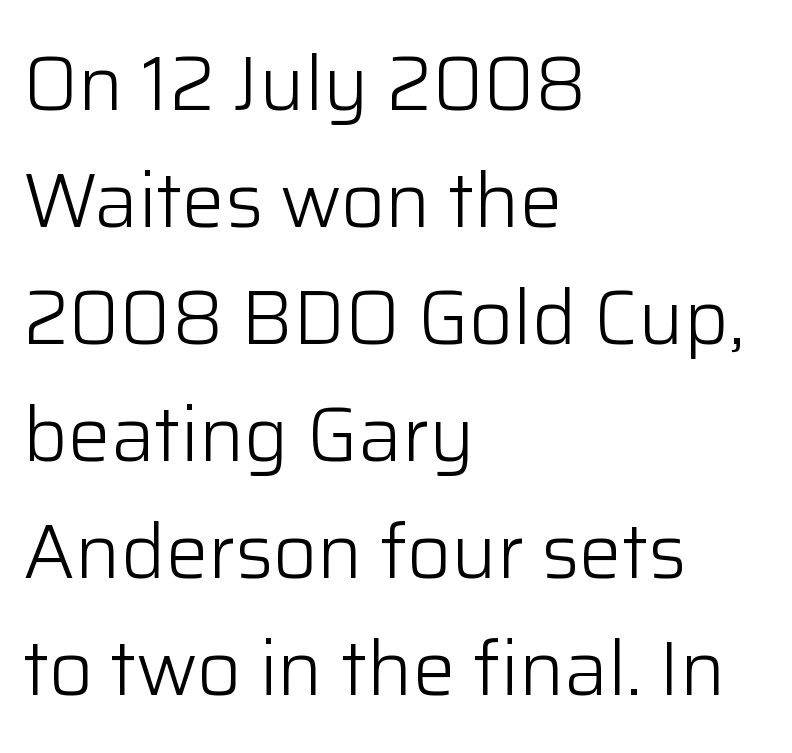
Underlining? Definitely not there. The rendering uses a moderate line-height, typical for paragraphs. Left-aligned paragraph, ragged on the right. A typesetter would mark this as roman, not italic. Here the designer chose a conventional face with non-uniform glyph widths.
